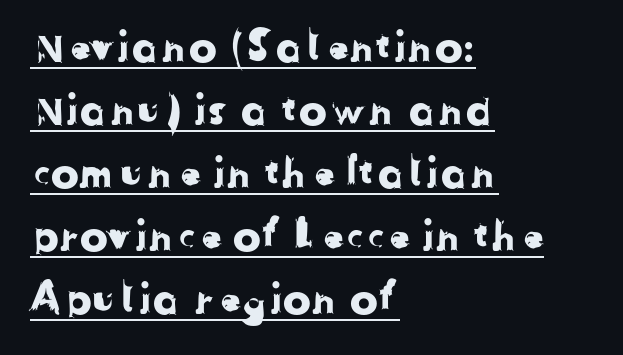
The image shows 42 px sans-serif type; set left-aligned, normal line spacing (1.5x), normal letter spacing, underlined; low stroke contrast and a medium x-height.
